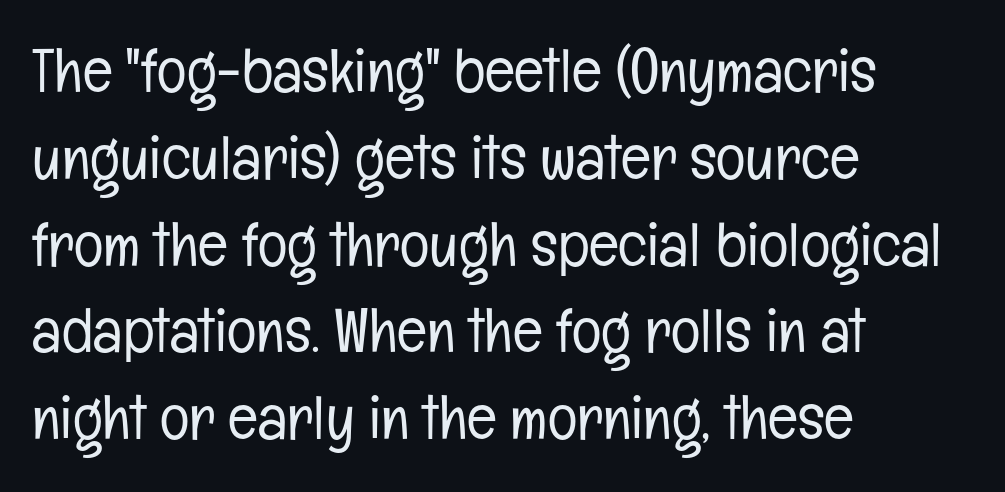
Descender tails drop into unmarked territory. Is the letter spacing exaggerated? No — it looks like the ordinary default. This rendering employs a face without finishing strokes, i.e., a sans-serif. Does the leading feel generous? No, just average.
